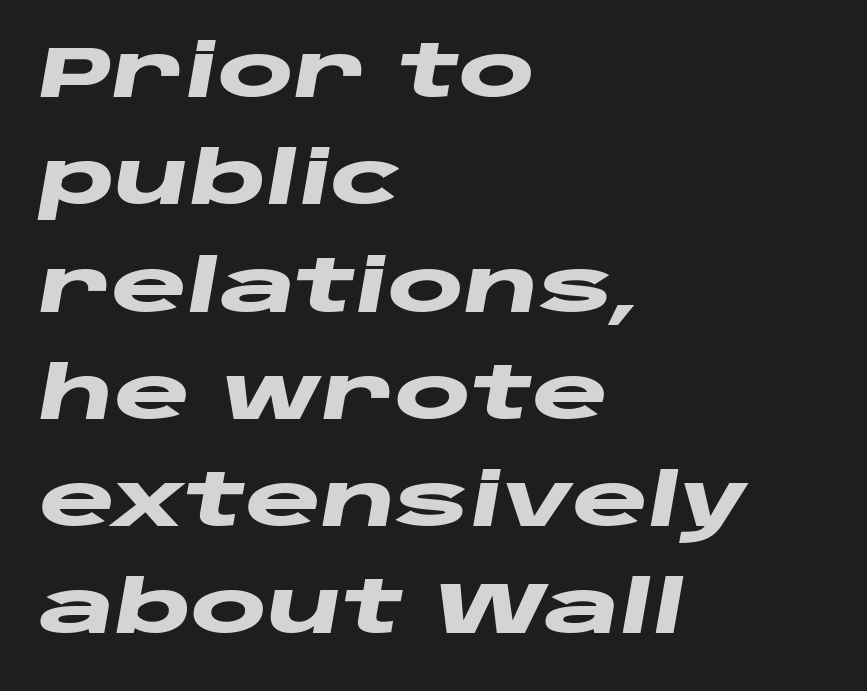
{"italic": "yes", "lean": "right", "slant_degrees": 10, "bold": "yes", "weight": "heavy", "width": "wide", "stroke_contrast": "low", "x_height": "large", "monospaced": "no", "underline": "no", "align": "left", "line_spacing": "normal", "line_spacing_ratio": 1.49, "letter_spacing": "normal", "letter_spacing_em": 0.0, "glyph_px": 72}
